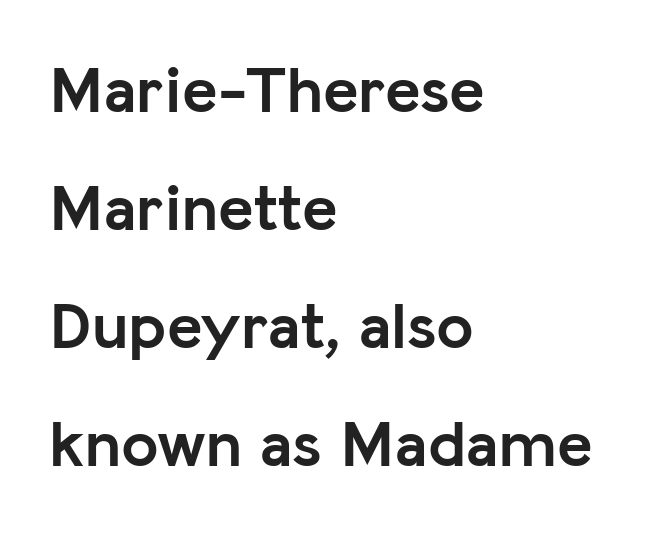
The typesetting leans heavy: a genuine bold. Inter-character spacing is left at the font's built-in metrics. The strip under each line holds only bare page. The letters advance in unequal steps, a hallmark of proportional type. The ragged edge is on the right, which tells us the setting is flush left.
